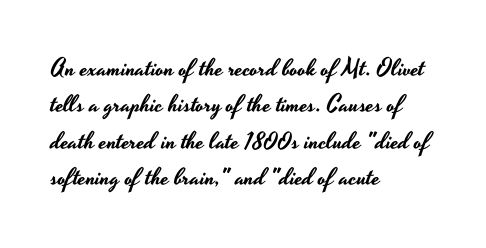
{"underline": "no", "align": "left", "line_spacing": "normal", "line_spacing_ratio": 1.52, "letter_spacing": "normal", "letter_spacing_em": 0.0, "glyph_px": 24}
